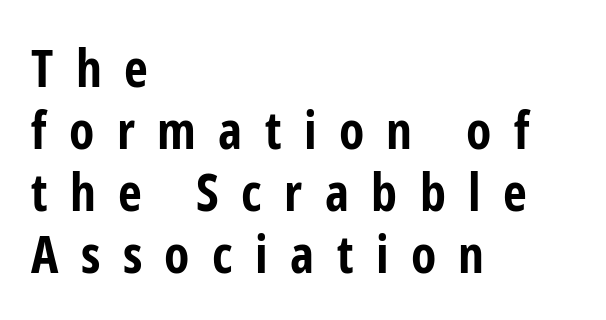
The image shows 52 px bold, condensed sans-serif type, upright; set left-aligned, line spacing 1.19x, unusually wide letter spacing (+0.43 em), not underlined; low stroke contrast and a medium x-height.
